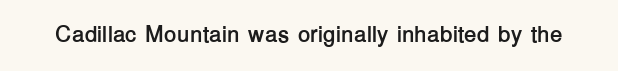
Q: Is the text bold? A: Yes.
Q: Is the text italic (slanted)? A: No, it is upright.
Q: Is the text underlined? A: No.
Q: Is the spacing between letters normal or unusually wide? A: Normal.
